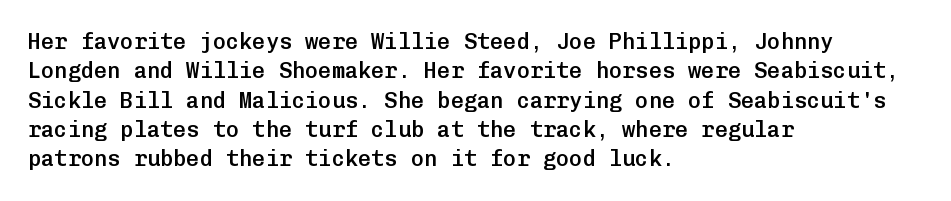
The image shows 22 px text type, upright; set left-aligned, normal line spacing (1.33x), normal letter spacing, not underlined.
